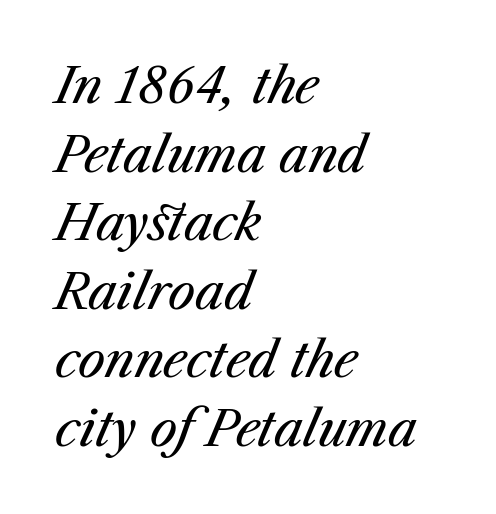
Looks like regular typesetting: each glyph gets only the width it needs. The space directly below the letters is spotless. This is oblique type, the kind used for emphasis or titles. Baseline-to-baseline distance is the conventional proportion of letter height. The lines are quadded left.
